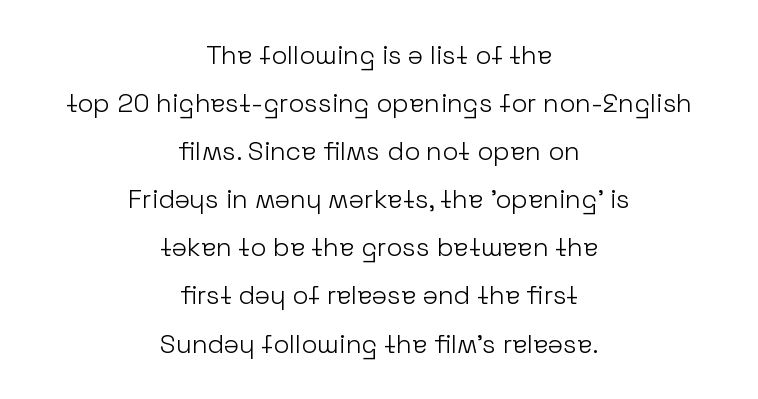
Does the copy run flush right? No — it is centered line by line. The type sits square on the baseline with zero lean. Each row of text sits above clean, open space. The gaps between neighbouring characters are ordinary and unremarkable. Is this a heavy cut? Hardly; it is regular or lighter.
